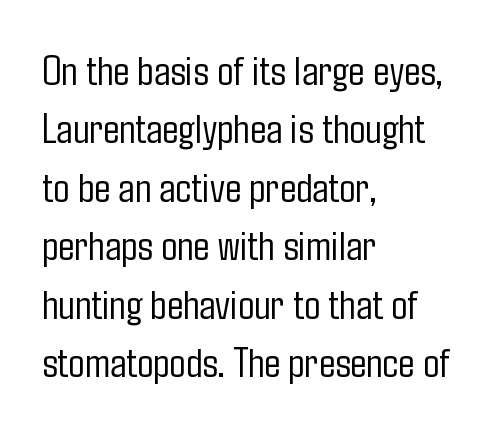
In CSS terms this would be text-align: left. A typesetter would call this zero additional tracking. The axis of the letterforms is exactly vertical. The typeface chosen for these lines omits serifs.
